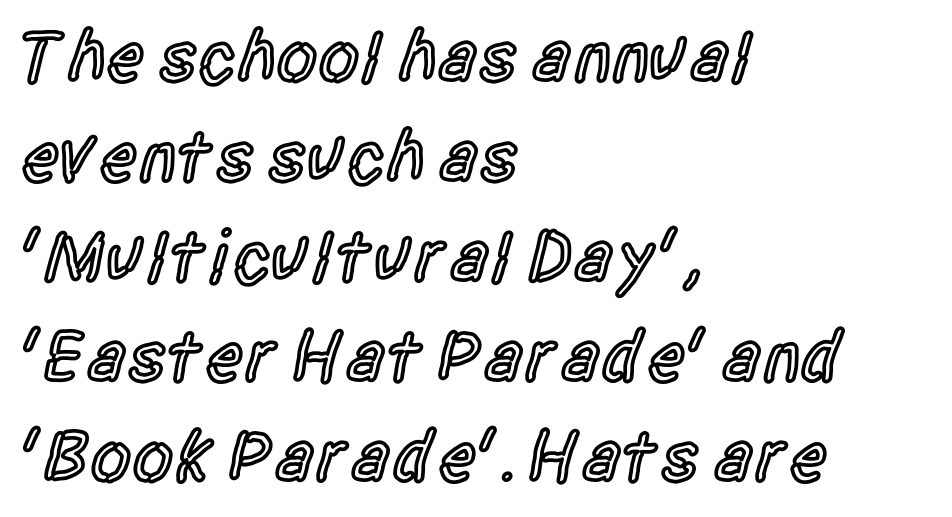
These lines keep a tight, regular rhythm from letter to letter. The letters advance in unequal steps, a hallmark of proportional type. Stroke thickness is moderately raised; the sample reads as semibold. The typesetter chose a ragged-right arrangement here. Only glyphs here, with clear space below each row. I'd call this a sans setting — the letters go barefoot.
